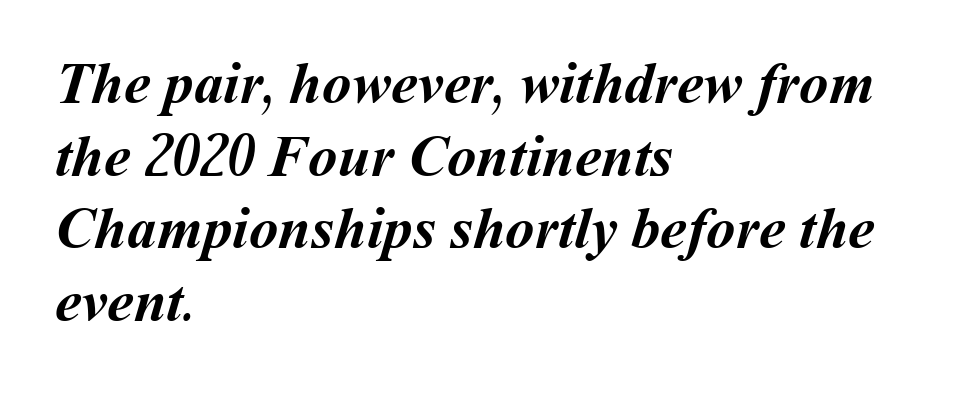
Do the characters align in a grid? No, the font is proportional. Tracking here is standard; glyphs follow each other at the usual distance. One-word summary of the alignment: left. Unmarked baselines from the first word to the last. Weight check: bold — yes, fully.
